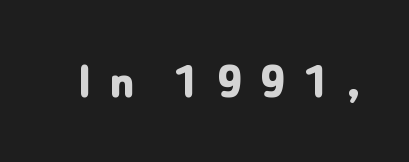
The image shows 54 px bold sans-serif type, upright; set unusually wide letter spacing (+0.32 em), not underlined; low stroke contrast and a medium x-height.
